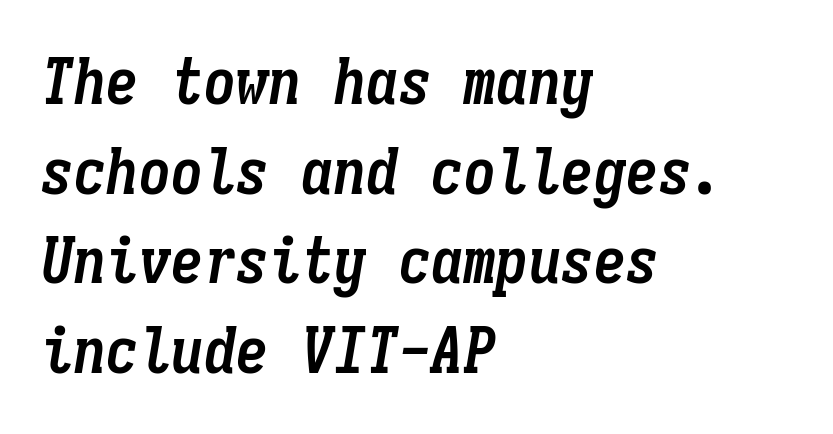
Summary of weight: heavy, a full bold. Characters are canted at an angle relative to the baseline's perpendicular. Think of a typewriter: that constant character pitch is what you see here. The leading is moderate, giving the passage an even texture.
